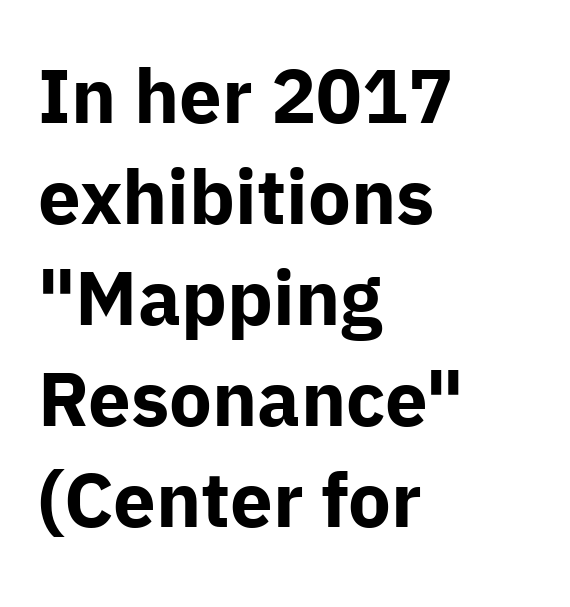
The image shows 76 px bold sans-serif type, upright; set left-aligned, normal line spacing (1.33x), normal letter spacing, not underlined; low stroke contrast and a medium x-height.
